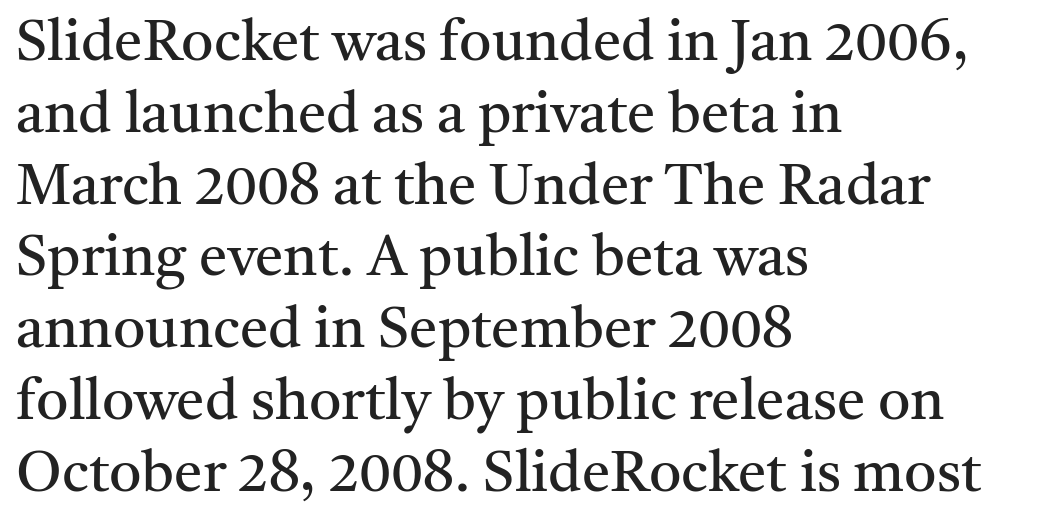
The lines sit at an ordinary, default distance from one another. Do the letters lean? They stand straight. These lines are rendered in a variable-pitch font. If you drew a ruler down the left edge, every line would touch it. Observe the ordinary spacing: letters are neighbours, not strangers.
